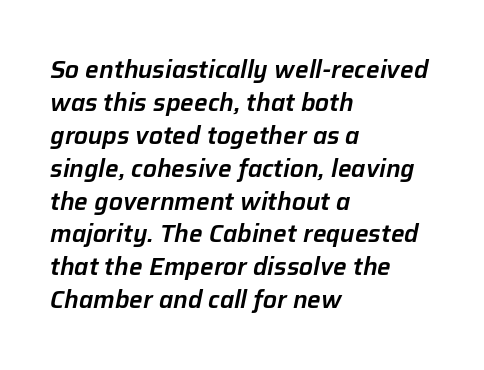
The image shows 24 px text type, italic (leaning right); set left-aligned, normal line spacing (1.37x), normal letter spacing, not underlined.
